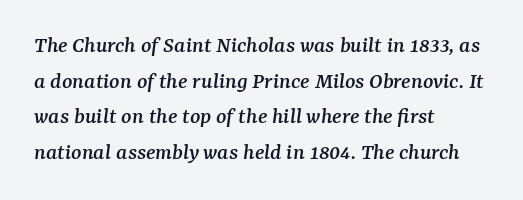
{"italic": "yes", "lean": "right", "slant_degrees": 7, "underline": "no", "align": "left", "line_spacing": "normal", "line_spacing_ratio": 1.48, "letter_spacing": "normal", "letter_spacing_em": 0.0, "glyph_px": 24}
